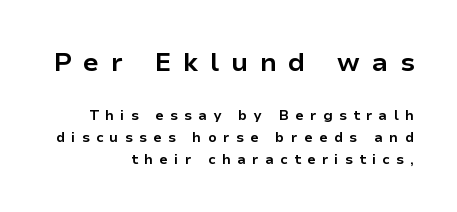
{"italic": "no", "bold": "yes", "underline": "no", "align": "right", "line_spacing": "normal", "line_spacing_ratio": 1.57, "letter_spacing": "wide", "letter_spacing_em": 0.45, "larger_block": "first", "size_ratio": 1.86, "glyph_px": 26}
